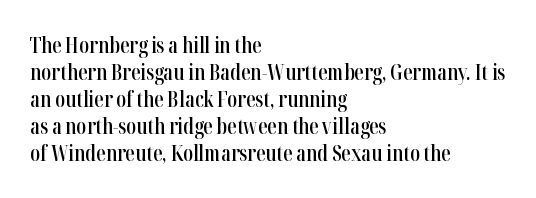
The image shows 21 px text type, upright; set left-aligned, normal line spacing (1.28x), normal letter spacing, not underlined.
